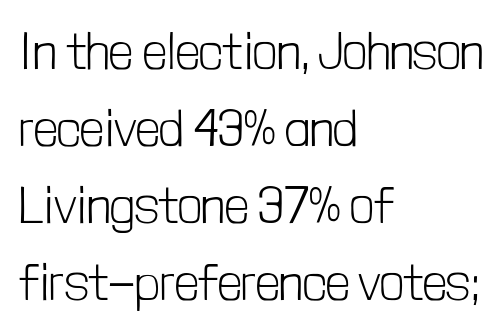
This is roman type, the default non-slanted kind. Bold? No — there's no thickening of the strokes. Line spacing here is normal. In terms of letterform style, serifs are entirely absent. The area under the type is left untouched. A typesetter would call this proportional, since set widths differ per character.
